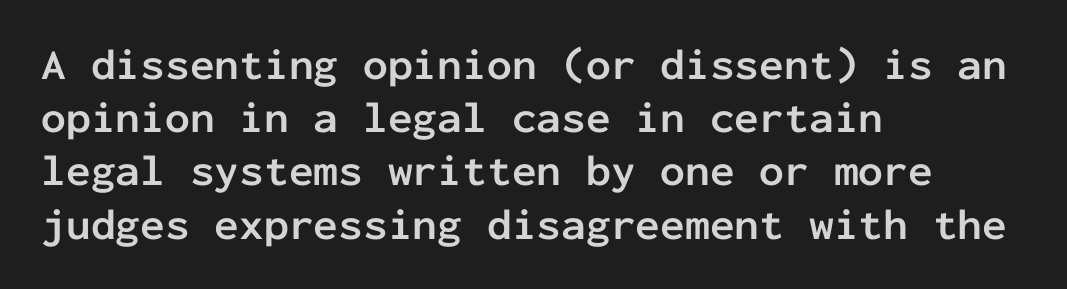
Weight check: bold — yes, fully. Students, note that the glyphs here touch the page at normal intervals. I'd call this a sans setting — the letters go barefoot. If you drew a ruler down the left edge, every line would touch it.
